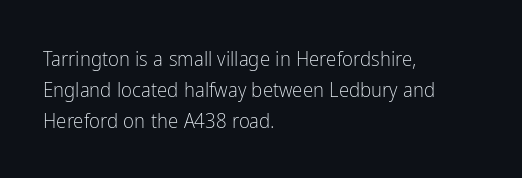
{"italic": "no", "bold": "no", "underline": "no", "align": "left", "line_spacing": "normal", "line_spacing_ratio": 1.47, "letter_spacing": "normal", "letter_spacing_em": 0.0, "glyph_px": 21}
